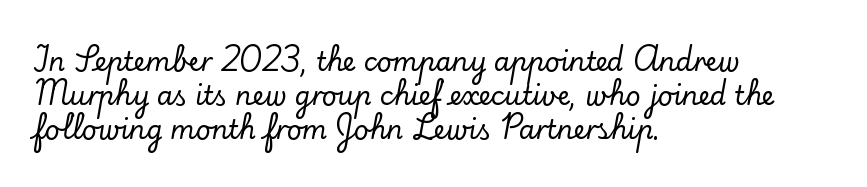
{"underline": "no", "align": "left", "line_spacing": "normal", "line_spacing_ratio": 1.31, "letter_spacing": "normal", "letter_spacing_em": 0.0, "glyph_px": 26}
